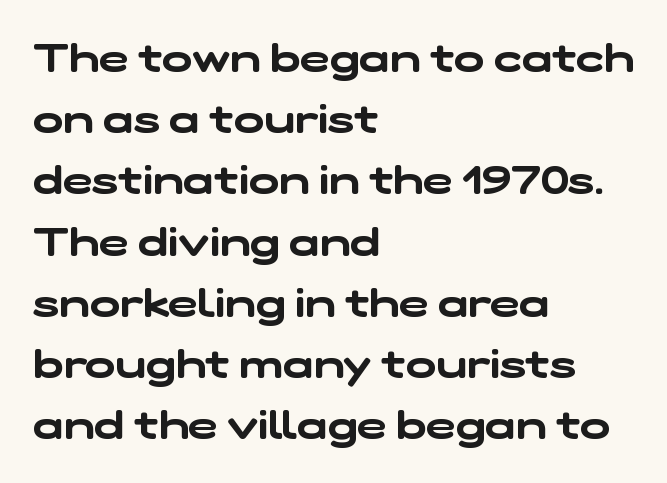
{"serif": "no", "width": "wide", "stroke_contrast": "low", "x_height": "medium", "monospaced": "no", "underline": "no", "align": "left", "line_spacing": "normal", "line_spacing_ratio": 1.53, "letter_spacing": "normal", "letter_spacing_em": 0.0, "glyph_px": 40}
